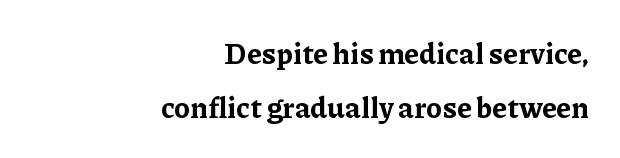
The image shows 29 px bold serif type, upright; set right-aligned, line spacing 1.85x, normal letter spacing, not underlined; low stroke contrast and a medium x-height.
